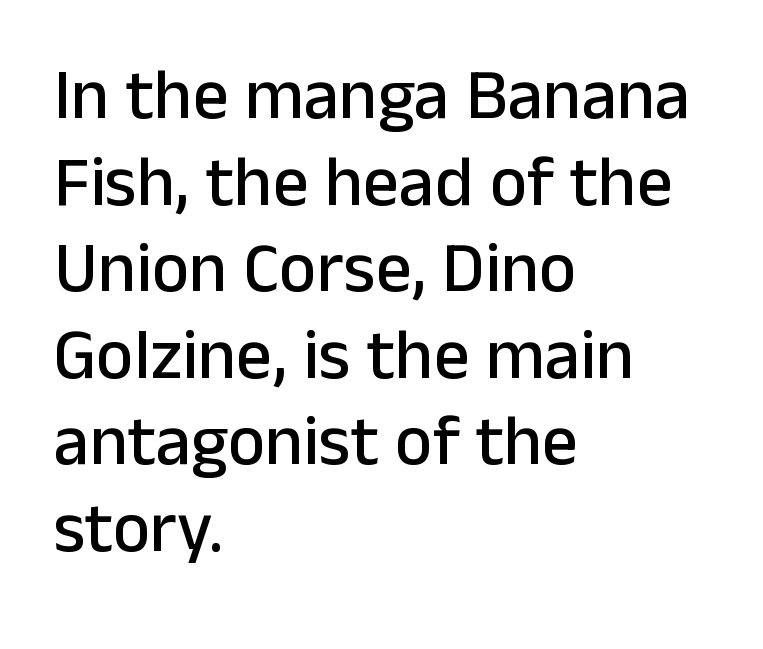
{"serif": "no", "italic": "no", "width": "normal", "stroke_contrast": "low", "x_height": "medium", "monospaced": "no", "underline": "no", "align": "left", "line_spacing_ratio": 1.22, "letter_spacing": "normal", "letter_spacing_em": 0.0, "glyph_px": 71}
